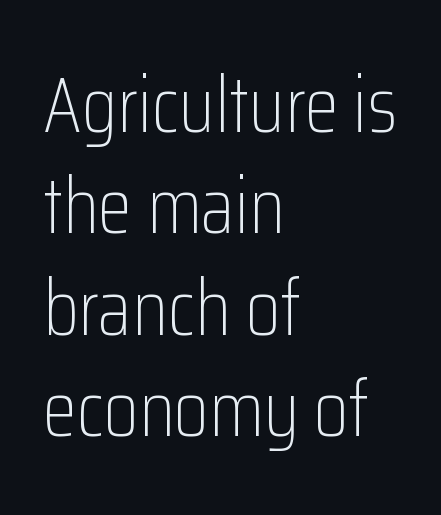
Observe the absence of serifs on each vertical stroke in this sample. You could not count columns in this text — the font is proportionally spaced. The line-height multiplier appears to be the usual default. Weight: not bold — regular or lighter. Tracking here is standard; glyphs follow each other at the usual distance. These lines are set flush left with a ragged right edge.
